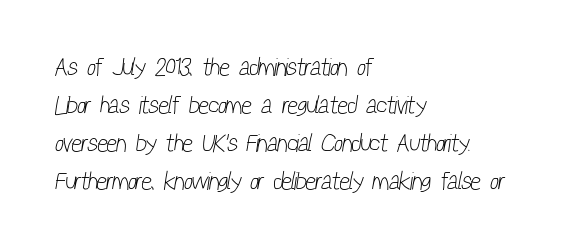
{"bold": "no", "underline": "no", "align": "left", "line_spacing": "normal", "line_spacing_ratio": 1.52, "letter_spacing": "normal", "letter_spacing_em": 0.0, "glyph_px": 25}
